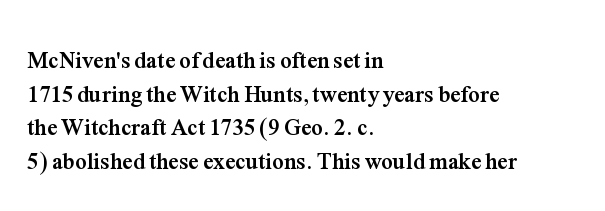
Q: Is the text bold? A: Yes.
Q: Is the text italic (slanted)? A: No, it is upright.
Q: Is the text underlined? A: No.
Q: How is the paragraph aligned? A: Left-aligned.
Q: Is the spacing between letters normal or unusually wide? A: Normal.
Q: Is the spacing between lines tight, normal or loose? A: Normal.
